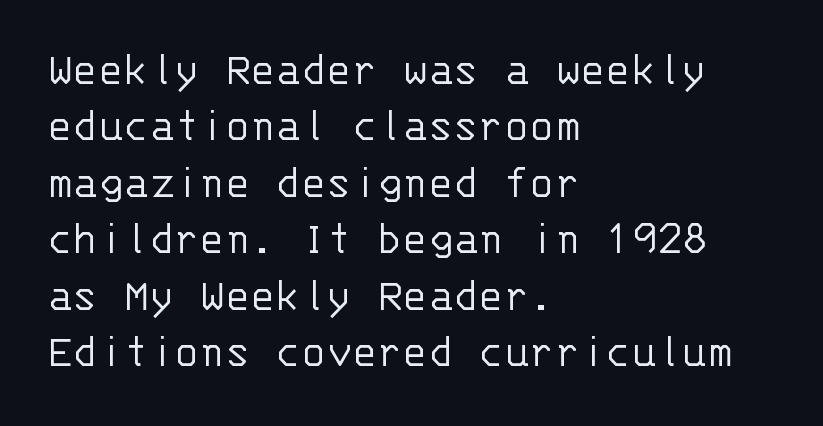
The image shows 47 px light sans-serif type, upright, monospaced; set left-aligned, line spacing 1.2x, normal letter spacing, not underlined; low stroke contrast and a large x-height.
